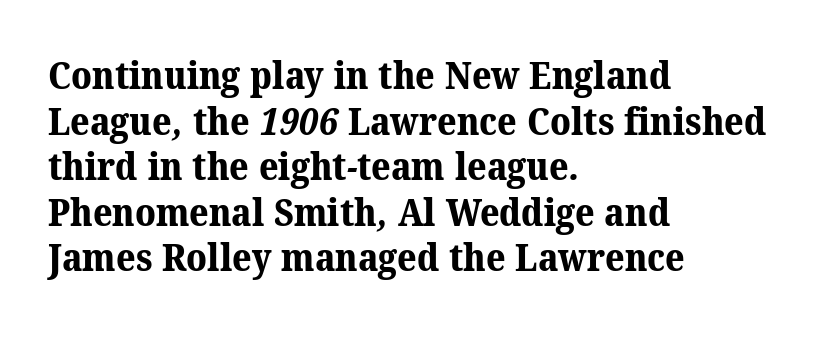
The letters advance in unequal steps, a hallmark of proportional type. A bare baseline throughout the passage. In CSS terms this would be text-align: left. Small tapered or slab feet sit at the stroke ends, so this counts as serif.
